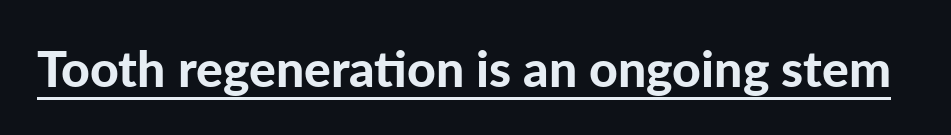
{"serif": "no", "italic": "no", "bold": "yes", "weight": "bold", "width": "normal", "stroke_contrast": "low", "x_height": "medium", "monospaced": "no", "underline": "yes", "letter_spacing": "normal", "letter_spacing_em": 0.0, "glyph_px": 50}
